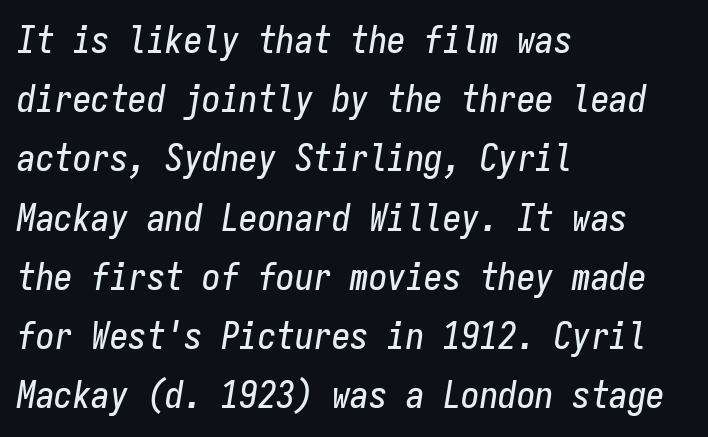
{"italic": "yes", "lean": "right", "slant_degrees": 9, "width": "condensed", "stroke_contrast": "low", "x_height": "medium", "monospaced": "yes", "underline": "no", "align": "left", "line_spacing": "normal", "line_spacing_ratio": 1.6, "letter_spacing": "normal", "letter_spacing_em": 0.0, "glyph_px": 37}
